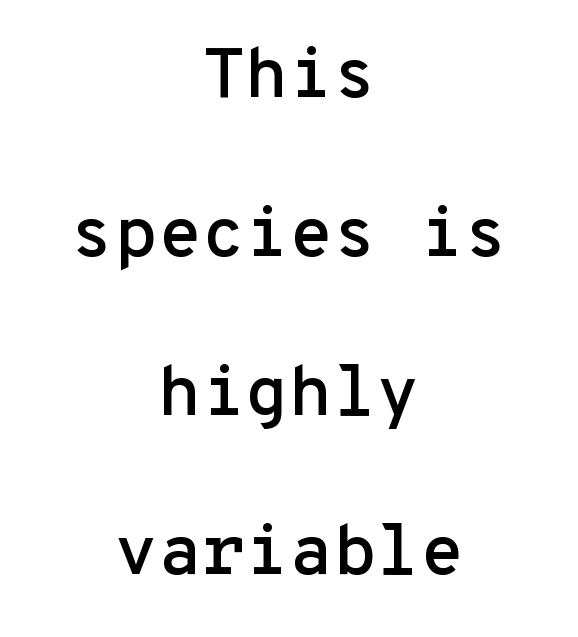
The image shows 71 px sans-serif type, upright, monospaced; set centered, loose line spacing (2.24x), normal letter spacing, not underlined; low stroke contrast and a medium x-height.
